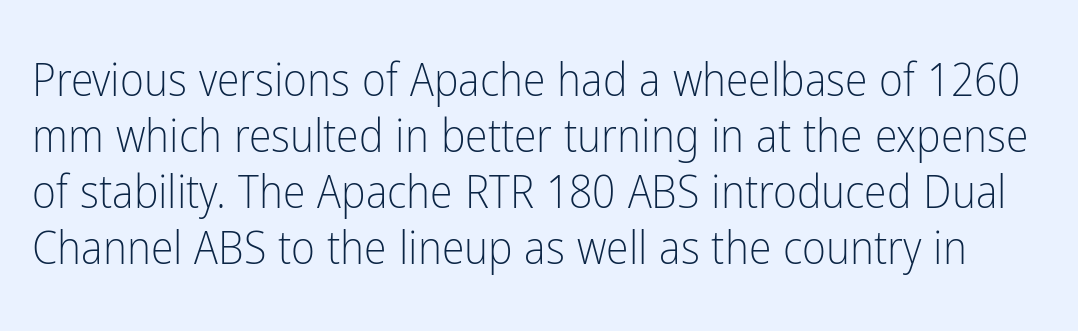
{"serif": "no", "italic": "no", "bold": "no", "weight": "light", "width": "condensed", "stroke_contrast": "low", "x_height": "medium", "monospaced": "no", "underline": "no", "line_spacing_ratio": 1.22, "letter_spacing": "normal", "letter_spacing_em": 0.0, "glyph_px": 46}
